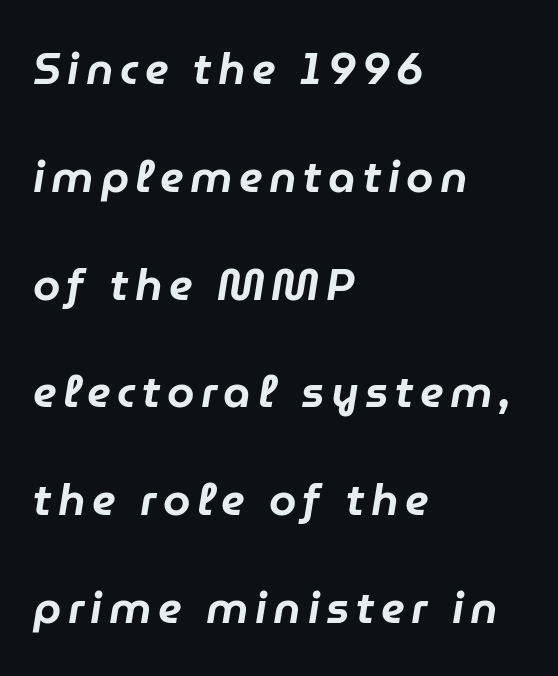
{"italic": "yes", "lean": "right", "slant_degrees": 9, "width": "normal", "stroke_contrast": "low", "x_height": "medium", "monospaced": "no", "underline": "no", "align": "left", "line_spacing": "loose", "line_spacing_ratio": 2.45, "glyph_px": 44}
